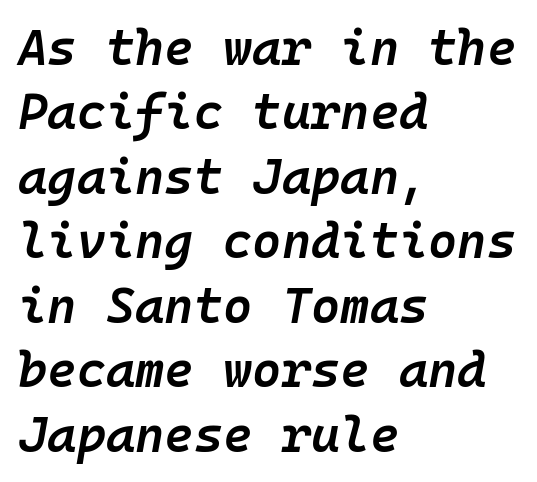
The image shows 50 px semibold type, italic (leaning right), monospaced; set left-aligned, normal line spacing (1.29x), normal letter spacing, not underlined; low stroke contrast and a medium x-height.
